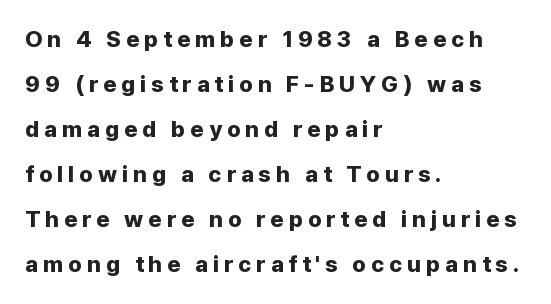
Words appear elongated and porous because spacing is wide. The type sits square on the baseline with zero lean. Casual observation: everything's shoved over to the left. Widely set lines give the paragraph a tall, airy silhouette. Underline: absent.
